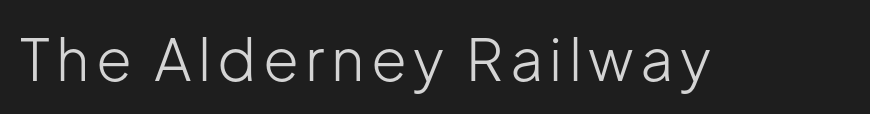
{"serif": "no", "italic": "no", "bold": "no", "weight": "light", "width": "normal", "stroke_contrast": "low", "x_height": "medium", "monospaced": "no", "underline": "no", "glyph_px": 58}
